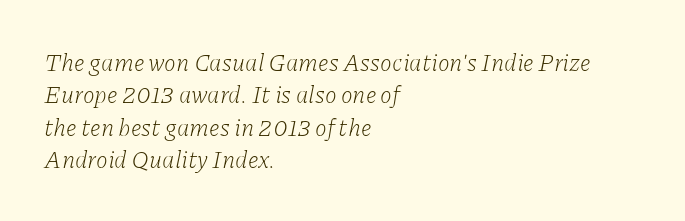
The image shows 24 px text type, italic (leaning right); set left-aligned, normal line spacing (1.35x), normal letter spacing, not underlined.
